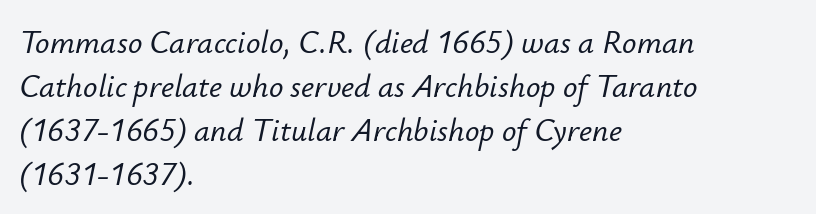
{"italic": "yes", "lean": "right", "slant_degrees": 12, "width": "normal", "stroke_contrast": "low", "x_height": "small", "monospaced": "no", "underline": "no", "align": "left", "line_spacing": "normal", "line_spacing_ratio": 1.37, "letter_spacing": "normal", "letter_spacing_em": 0.0, "glyph_px": 32}
